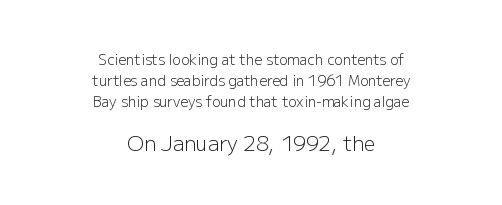
Tracking here is standard; glyphs follow each other at the usual distance. Short and long lines alike share a common midpoint. Posture: upright roman. The letterforms sit at book weight or below.
